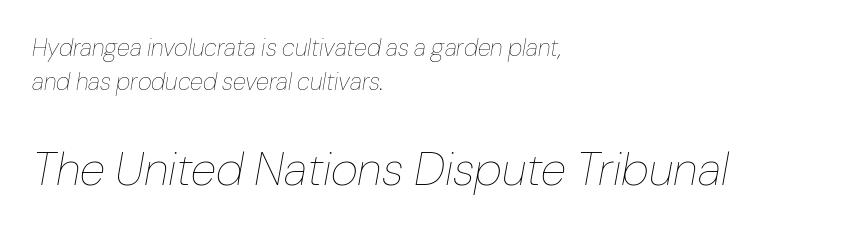
Bigger letters appear in the bottom chunk; the top chunk is reduced. What stands out about the letter spacing? Nothing — it is the standard amount. Each letter keeps its own natural width here, so spacing adapts to shape. Slanted lettering throughout. Normally led — the rows are evenly, conventionally spaced. Is the type heavy? It reads as light-to-regular instead.
